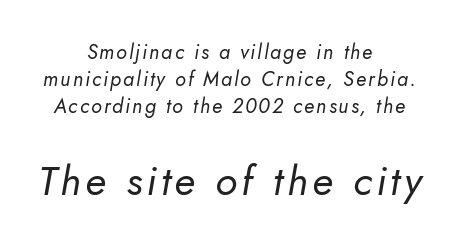
Yep, that's italic — everything's leaning. You could not count columns in this text — the font is proportionally spaced. These two chunks differ in scale, with the bottom chunk taking the larger measure. Descender tails drop into unmarked territory. Leading matches the norm, producing a regular column. The whitespace from short lines is split evenly between both sides.
